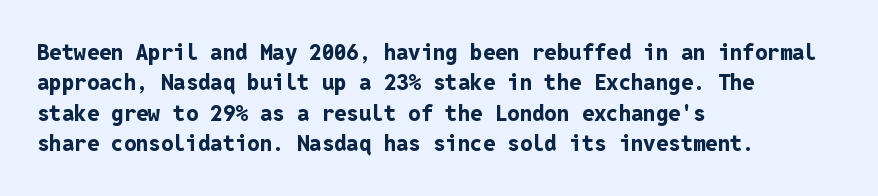
Q: Is the text bold? A: Yes.
Q: Is the text italic (slanted)? A: No, it is upright.
Q: Is the text underlined? A: No.
Q: How is the paragraph aligned? A: Left-aligned.
Q: Is the spacing between letters normal or unusually wide? A: Normal.
Q: Is the spacing between lines tight, normal or loose? A: Normal.
